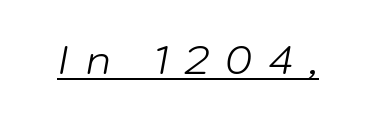
{"italic": "yes", "lean": "right", "slant_degrees": 10, "bold": "no", "weight": "light", "width": "normal", "stroke_contrast": "low", "x_height": "medium", "monospaced": "no", "underline": "yes", "letter_spacing": "wide", "letter_spacing_em": 0.4, "glyph_px": 40}
